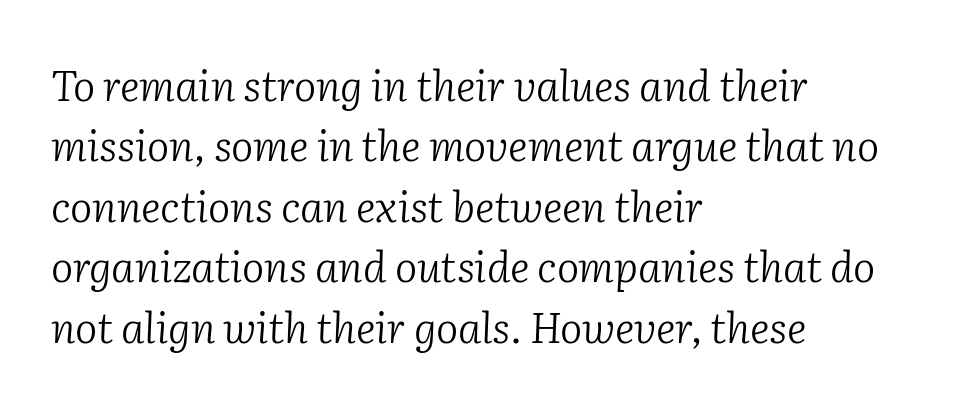
{"serif": "yes", "italic": "yes", "lean": "right", "slant_degrees": 2, "bold": "no", "weight": "light", "width": "normal", "stroke_contrast": "low", "x_height": "medium", "monospaced": "no", "underline": "no", "align": "left", "line_spacing": "normal", "line_spacing_ratio": 1.44, "letter_spacing": "normal", "letter_spacing_em": 0.0, "glyph_px": 42}
